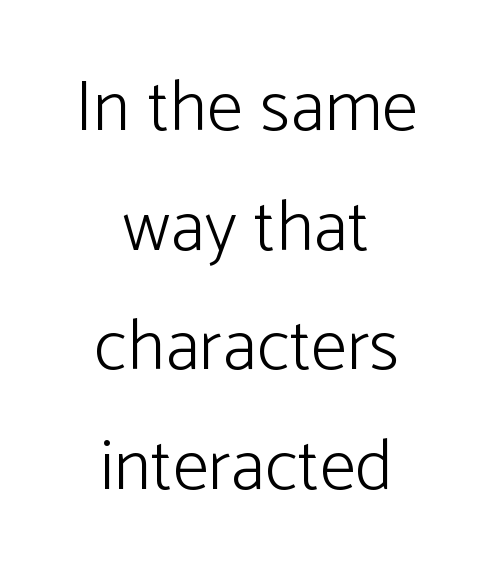
The rendering positions every line midway between the sides. The type is set solid horizontally, with unmodified tracking. Each stroke keeps to a modest, everyday thickness or less. The passage shown is typed in a proportional face where columns would drift.
